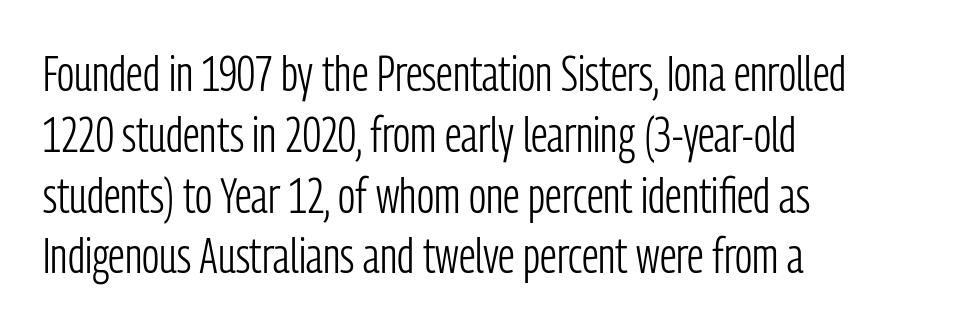
{"serif": "no", "italic": "no", "bold": "no", "weight": "light", "width": "condensed", "stroke_contrast": "low", "x_height": "medium", "monospaced": "no", "underline": "no", "align": "left", "line_spacing_ratio": 1.24, "letter_spacing": "normal", "letter_spacing_em": 0.0, "glyph_px": 49}
